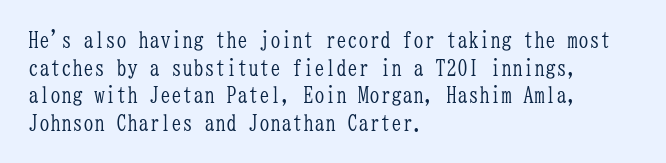
The image shows 22 px text type, upright; set left-aligned, normal line spacing (1.26x), normal letter spacing, not underlined.
